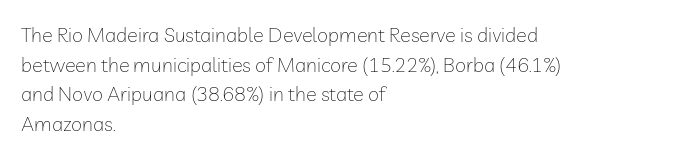
The image shows 20 px text type, upright; set left-aligned, normal line spacing (1.48x), normal letter spacing, not underlined.
